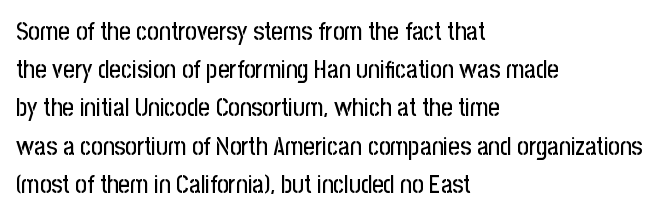
Q: Is the text italic (slanted)? A: No, it is upright.
Q: Is the text underlined? A: No.
Q: How is the paragraph aligned? A: Left-aligned.
Q: Is the spacing between letters normal or unusually wide? A: Normal.
Q: Is the spacing between lines tight, normal or loose? A: Normal.
